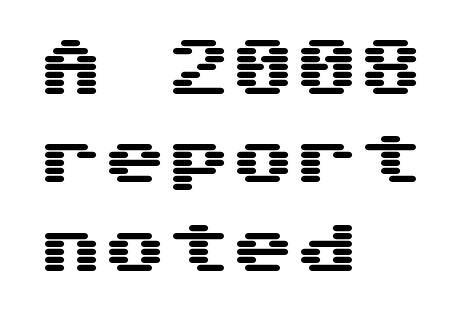
Inter-character spacing is left at the font's built-in metrics. Every character sits straight up, as roman type does. The face used here is a sans, in the tradition of grotesques and geometrics. Regarding leading, the lines here are spaced in the standard way. The passage shown is typed in a monospace face where columns stay perfectly aligned.
